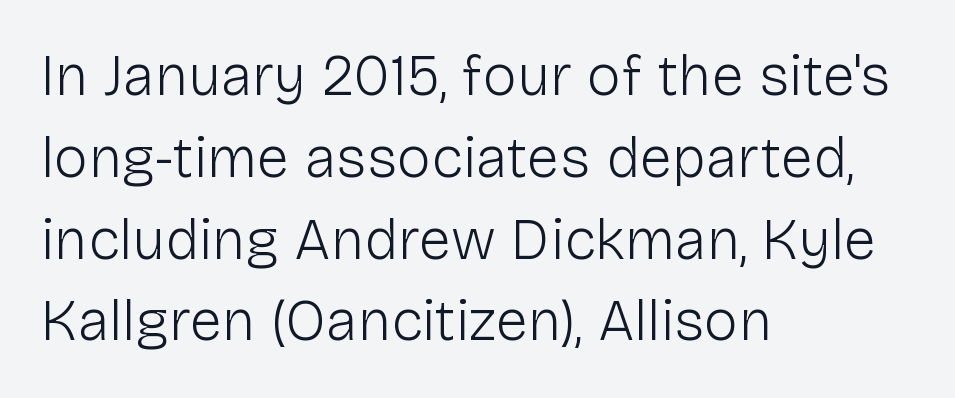
Has an underline been added? It has not. A typesetter would call this proportional, since set widths differ per character. Italic: no, the glyphs are upright roman. The passage shown stacks its lines at a standard gap.
